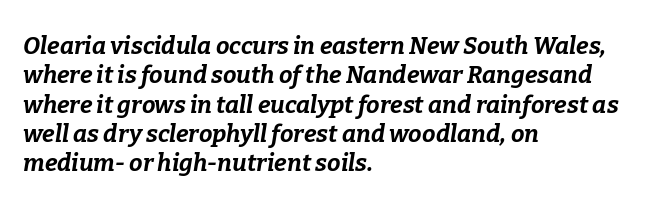
The face used here has a pronounced slope to its letters. The face used here is rendered with its standard letterfit. Does the copy run flush right? No — it runs flush left. The area under the type is left untouched. The strokes are fattened all the way to bold.
